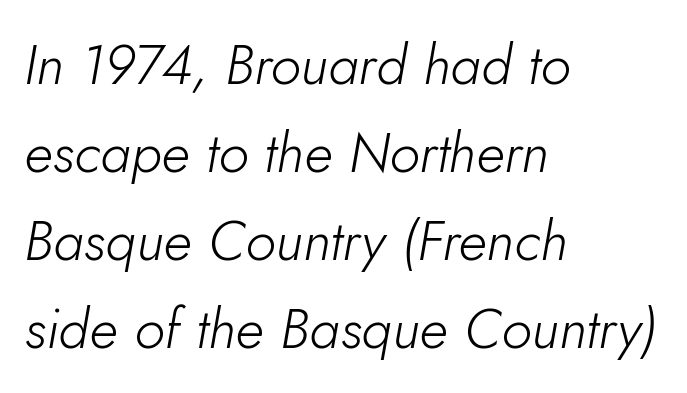
The line-height multiplier appears to be the usual default. Spacing between characters is what you'd get straight out of the box. Is the type heavy? It reads as light-to-regular instead. Note the varied advance widths — an 'i' is clearly narrower than an 'm'.
